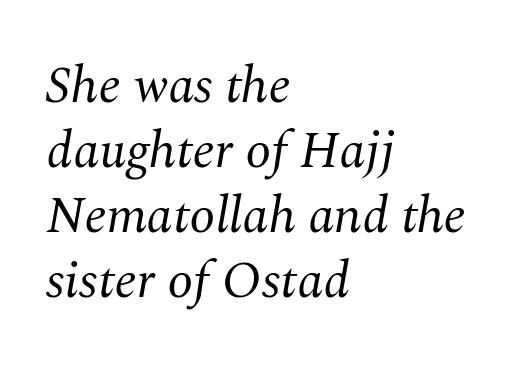
The image shows 52 px regular-weight serif type, italic (leaning right); set left-aligned, normal line spacing (1.25x), normal letter spacing, not underlined; medium stroke contrast and a medium x-height.
